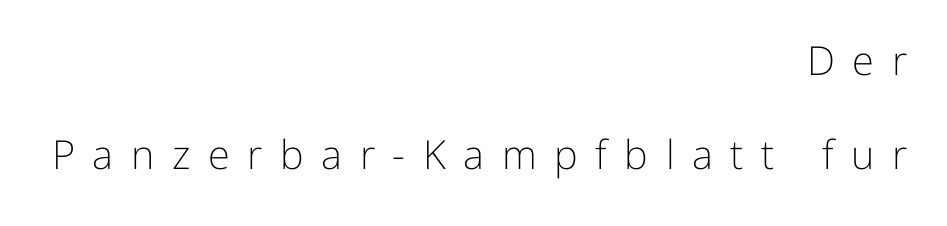
{"serif": "no", "italic": "no", "bold": "no", "weight": "light", "width": "normal", "stroke_contrast": "low", "x_height": "medium", "monospaced": "no", "underline": "no", "align": "right", "line_spacing": "loose", "line_spacing_ratio": 2.36, "letter_spacing": "wide", "letter_spacing_em": 0.44, "glyph_px": 40}
